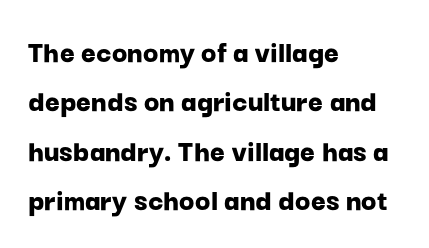
The baseline area is clear. The passage shown is typed in a proportional face where columns would drift. Italic: no, the glyphs are upright roman. These words are printed bold, with thick strokes throughout. This sample keeps an unexceptional amount of space between lines.
